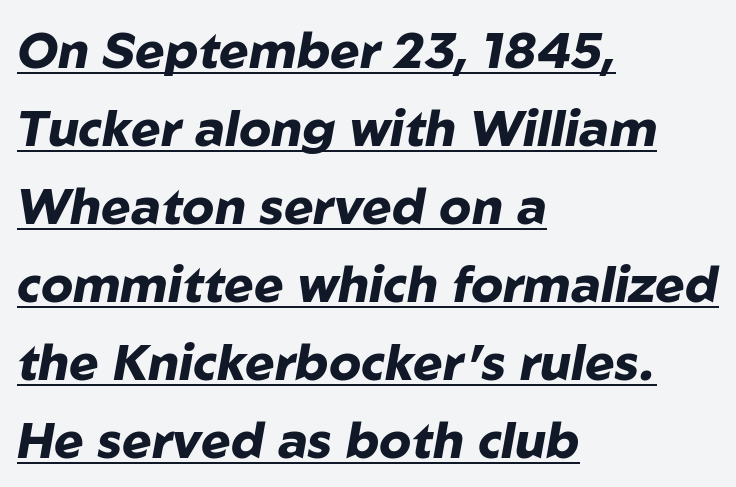
Q: Is the text bold? A: Yes.
Q: Is the text italic (slanted)? A: Yes, it leans right by about 10 degrees.
Q: Is the text underlined? A: Yes.
Q: How is the paragraph aligned? A: Left-aligned.
Q: Is the spacing between letters normal or unusually wide? A: Normal.
Q: Is the spacing between lines tight, normal or loose? A: Normal.
Q: Width (condensed, normal, or wide)? A: Normal.
Q: Stroke contrast? A: Low.
Q: x-height? A: Medium.
Q: Monospaced? A: No.
